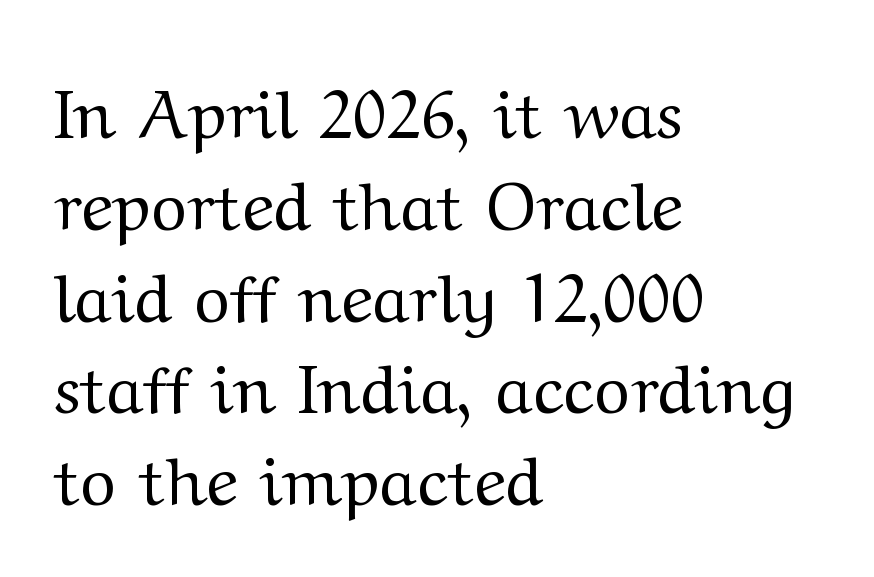
Check the space under the baseline: it is left empty. Proportional: the letters do not fall into vertical columns. Is this a sans? No — the strokes have serifs. Baseline-to-baseline distance is the conventional proportion of letter height.
